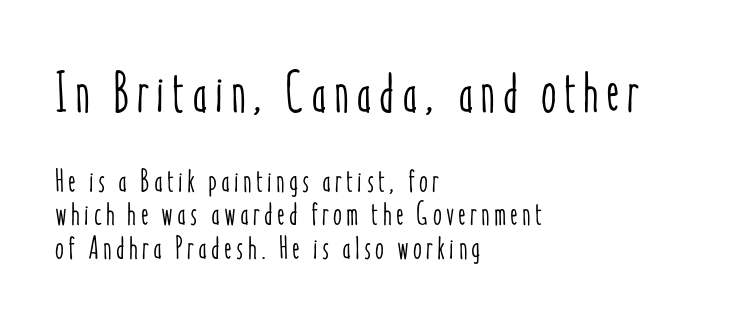
{"italic": "no", "width": "condensed", "stroke_contrast": "low", "x_height": "medium", "monospaced": "no", "underline": "no", "align": "left", "line_spacing": "tight", "line_spacing_ratio": 1.05, "larger_block": "first", "size_ratio": 1.75, "glyph_px": 56}
